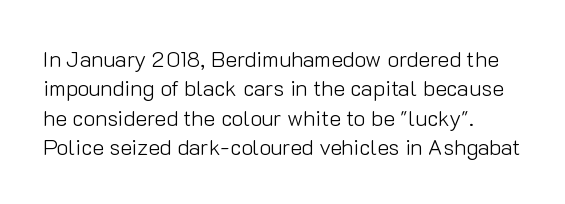
{"italic": "no", "bold": "no", "underline": "no", "align": "left", "line_spacing": "normal", "line_spacing_ratio": 1.33, "letter_spacing": "normal", "letter_spacing_em": 0.0, "glyph_px": 22}
